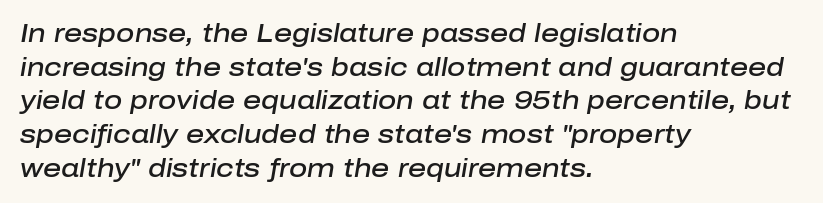
Q: Is the text bold? A: Semi-bold.
Q: Is the text italic (slanted)? A: Yes, it leans right by about 10 degrees.
Q: Is the text underlined? A: No.
Q: How is the paragraph aligned? A: Left-aligned.
Q: Is the spacing between letters normal or unusually wide? A: Normal.
Q: Is the spacing between lines tight, normal or loose? A: Normal.
